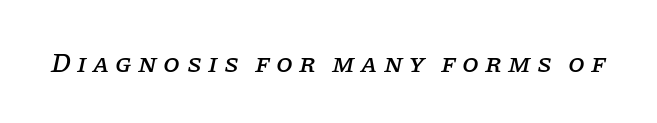
The image shows 27 px text type, italic (leaning right); set unusually wide letter spacing (+0.23 em), not underlined.
